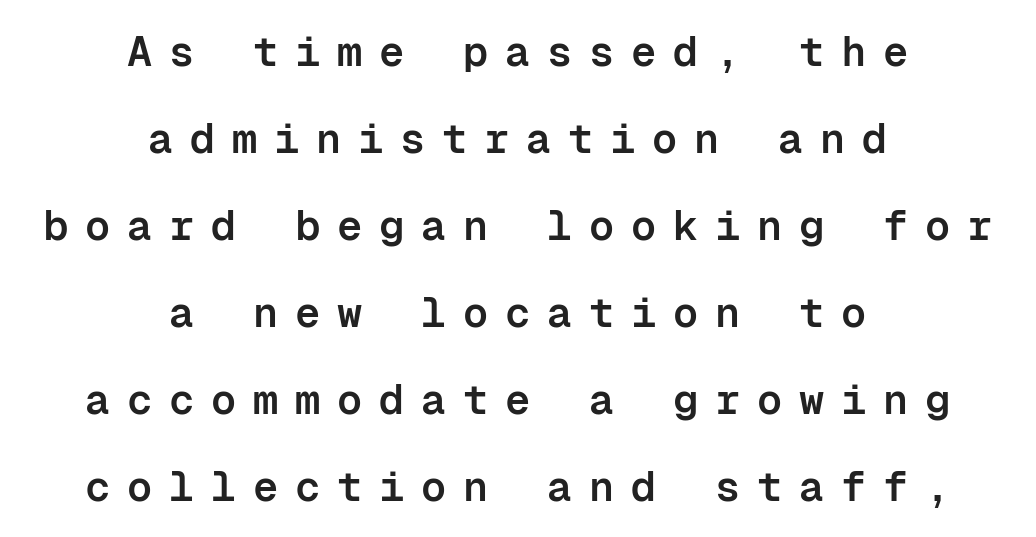
Set as a demibold, roughly 600 on the weight scale. This sample uses expanded letter spacing, leaving extra air between glyphs. Observe the absence of serifs on each vertical stroke in this sample. The passage shown stacks its lines with a broad gap.
